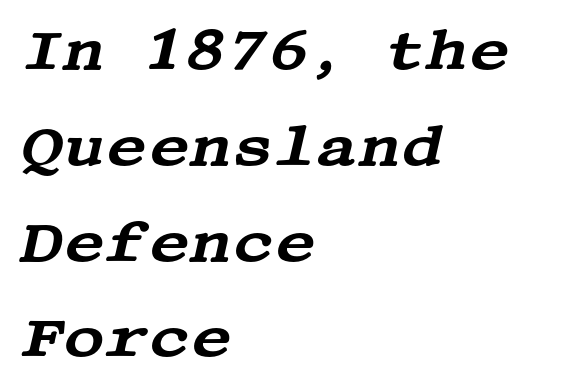
The image shows 57 px wide serif type, italic (leaning right); set left-aligned, normal line spacing (1.68x), normal letter spacing, not underlined; medium stroke contrast and a large x-height.
